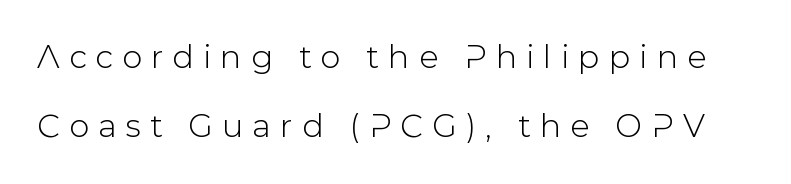
{"serif": "no", "italic": "no", "width": "normal", "stroke_contrast": "low", "x_height": "medium", "monospaced": "no", "underline": "no", "line_spacing": "loose", "line_spacing_ratio": 2.17, "letter_spacing": "wide", "letter_spacing_em": 0.28, "glyph_px": 32}
